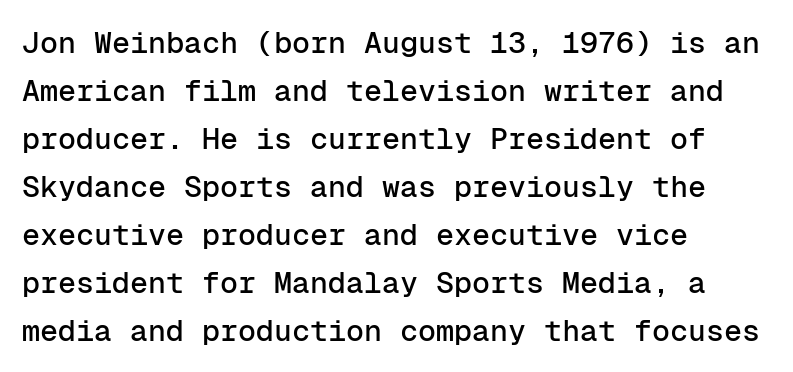
One-word summary of the alignment: left. The letterforms sit shoulder to shoulder at normal distance. Descender tails drop into unmarked territory. Posture: vertical.
